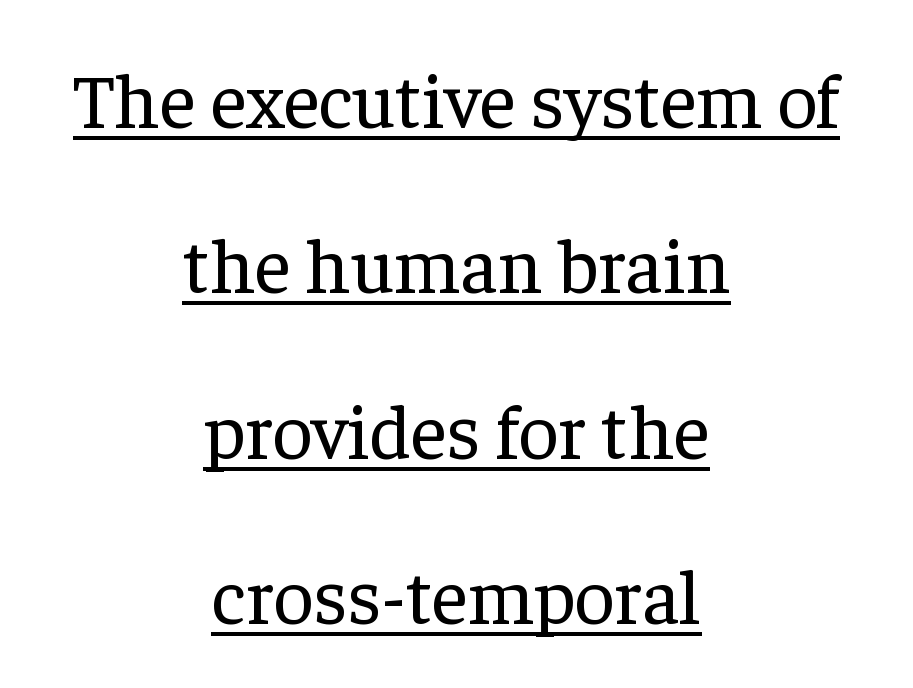
Q: Is the text bold? A: No.
Q: Is the text italic (slanted)? A: No, it is upright.
Q: Is the typeface a serif or a sans-serif typeface? A: Serif.
Q: Is the text underlined? A: Yes.
Q: How is the paragraph aligned? A: Centered.
Q: Is the spacing between letters normal or unusually wide? A: Normal.
Q: Is the spacing between lines tight, normal or loose? A: Loose.
Q: Width (condensed, normal, or wide)? A: Normal.
Q: Stroke contrast? A: Low.
Q: x-height? A: Medium.
Q: Monospaced? A: No.
